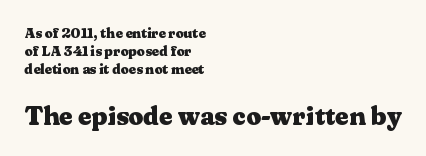
The face used here is rendered with its standard letterfit. Evenly set lines give the paragraph a standard silhouette. This is the regular roman posture of the typeface. Which of the two is more prominent by size? The second, at the bottom. Leftover space on each line is placed entirely after the last word. As a designer I'd log this as weight 700, bold.
